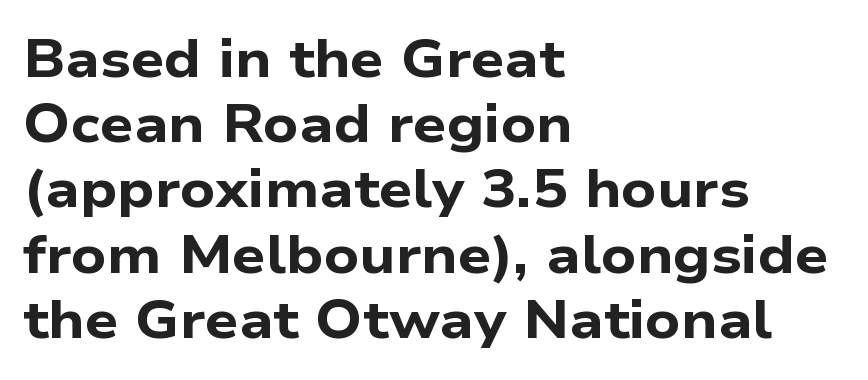
Check under the words: just untouched page. Think of a printed novel: that variable character pitch is what you see here. Nothing unusual about the tracking: characters are spaced as the font intends. The glyphs in this specimen are sans serif. Short and long lines alike share a common starting point at left. I'd describe the lettering as bold — thick and assertive.
